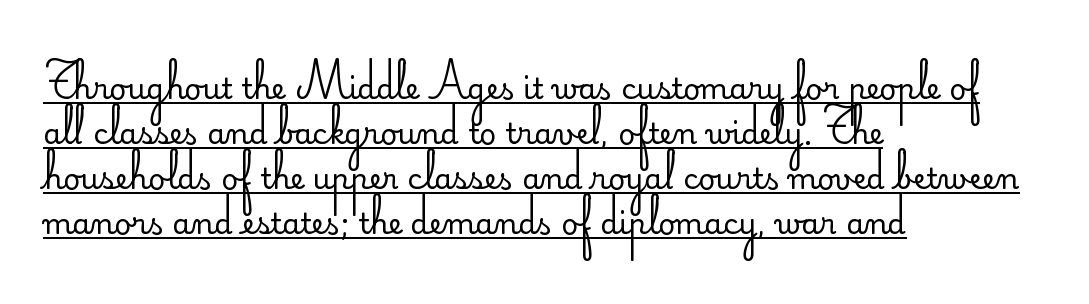
{"serif": "no", "italic": "no", "bold": "no", "weight": "regular", "width": "normal", "stroke_contrast": "low", "x_height": "small", "monospaced": "no", "underline": "yes", "align": "left", "line_spacing": "normal", "line_spacing_ratio": 1.55, "letter_spacing": "normal", "letter_spacing_em": 0.0, "glyph_px": 29}
